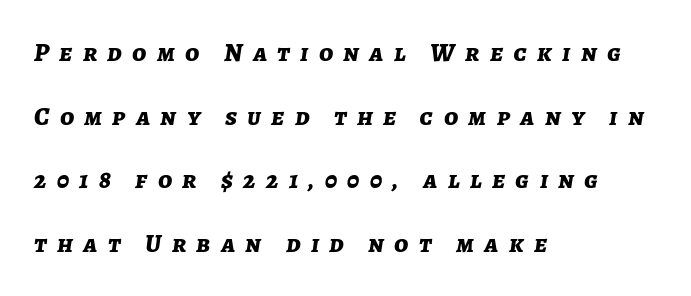
{"italic": "yes", "lean": "right", "slant_degrees": 7, "bold": "yes", "underline": "no", "align": "left", "line_spacing": "loose", "line_spacing_ratio": 2.45, "letter_spacing": "wide", "letter_spacing_em": 0.4, "glyph_px": 26}
